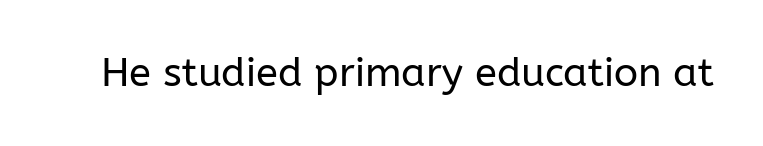
Q: Is the text bold? A: No.
Q: Is the text italic (slanted)? A: No, it is upright.
Q: Is the typeface a serif or a sans-serif typeface? A: Sans-serif.
Q: Is the text underlined? A: No.
Q: Is the spacing between letters normal or unusually wide? A: Normal.
Q: Width (condensed, normal, or wide)? A: Normal.
Q: Stroke contrast? A: Low.
Q: x-height? A: Medium.
Q: Monospaced? A: No.
